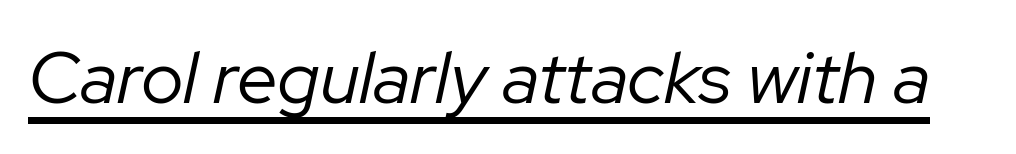
{"italic": "yes", "lean": "right", "slant_degrees": 12, "bold": "no", "weight": "regular", "width": "normal", "stroke_contrast": "low", "x_height": "medium", "monospaced": "no", "underline": "yes", "letter_spacing": "normal", "letter_spacing_em": 0.0, "glyph_px": 73}
